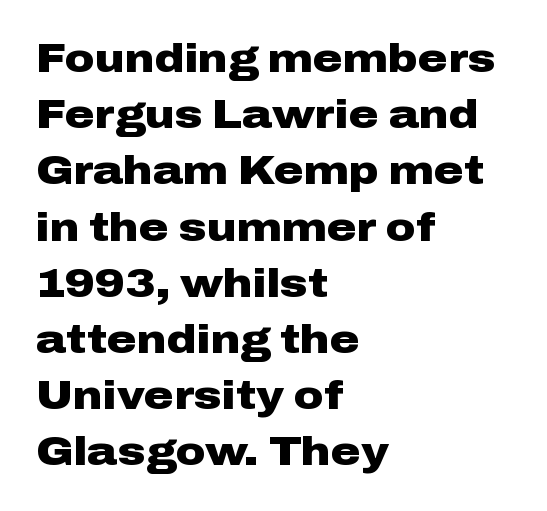
{"serif": "no", "italic": "no", "bold": "yes", "weight": "heavy", "width": "wide", "stroke_contrast": "low", "x_height": "medium", "monospaced": "no", "underline": "no", "align": "left", "line_spacing": "normal", "line_spacing_ratio": 1.37, "letter_spacing": "normal", "letter_spacing_em": 0.0, "glyph_px": 41}
